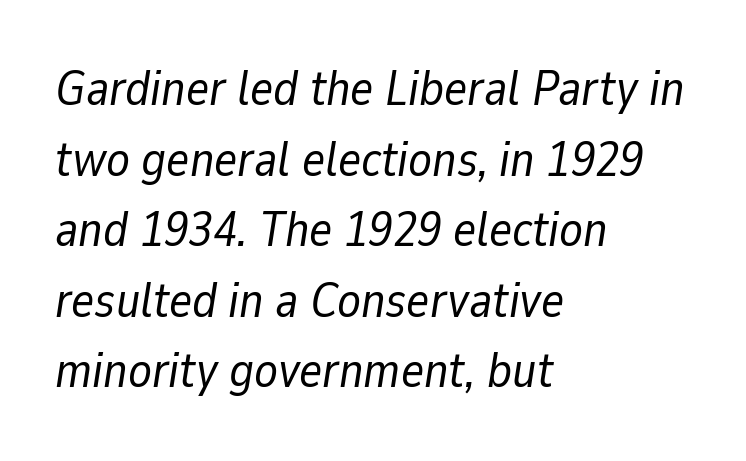
{"italic": "yes", "lean": "right", "slant_degrees": 9, "bold": "no", "weight": "regular", "width": "normal", "stroke_contrast": "low", "x_height": "medium", "monospaced": "no", "underline": "no", "align": "left", "line_spacing": "normal", "line_spacing_ratio": 1.44, "letter_spacing": "normal", "letter_spacing_em": 0.0, "glyph_px": 49}
